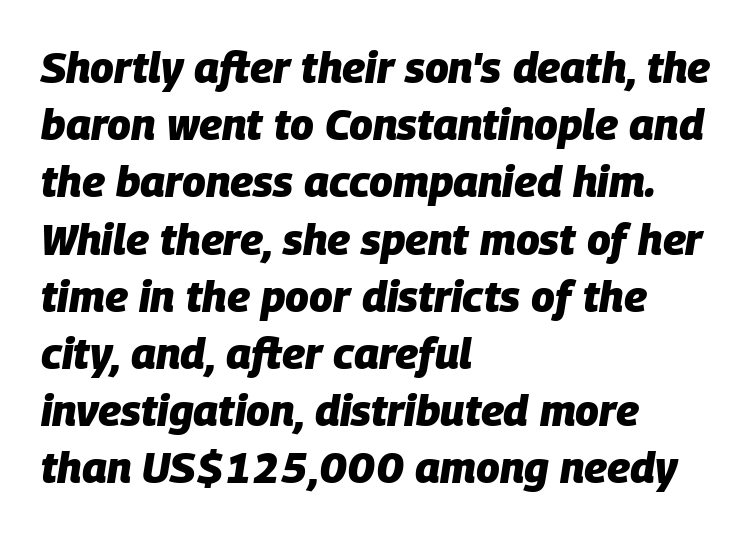
Observe the lean: these are italic letterforms. You could not count columns in this text — the font is proportionally spaced. This sample is left-justified, so line endings fall wherever the words run out. The letters sit at their default tracking, neither squeezed nor spread. Check the space under the baseline: it is left empty. Thick stems and heavy bowls — unmistakably bold.
